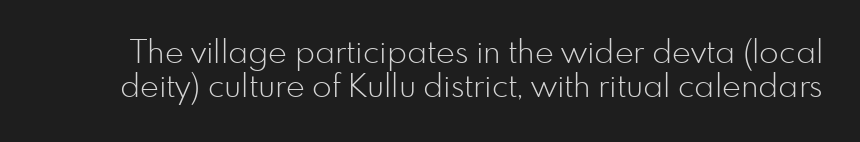
The specimen reads as upright at a glance. Quick note: underline off. The space between consecutive lines is stingy. A sans-serif font was chosen for this passage. Inter-character spacing is left at the font's built-in metrics. Varying glyph widths throughout — classic text-font behaviour.
